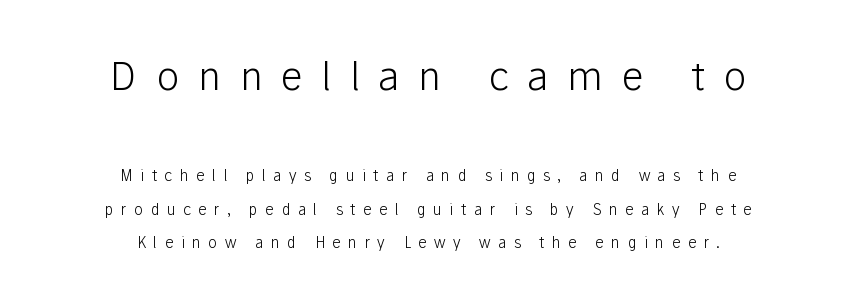
The image shows 38 px light sans-serif type, upright; set centered, loose line spacing (2.21x), unusually wide letter spacing (+0.5 em), not underlined; the first (top) block is 2.53x larger; low stroke contrast and a medium x-height.
